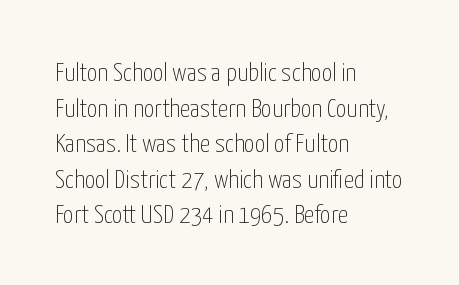
Q: Is the text bold? A: No.
Q: Is the text italic (slanted)? A: No, it is upright.
Q: Is the text underlined? A: No.
Q: How is the paragraph aligned? A: Left-aligned.
Q: Is the spacing between letters normal or unusually wide? A: Normal.
Q: Is the spacing between lines tight, normal or loose? A: Normal.
